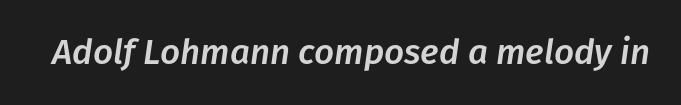
Slant detected: the letters are inclined. This sample has the flowing, uneven cadence of proportional lettering. No extra tracking has been applied to these lines. Unmarked baselines from the first word to the last.
